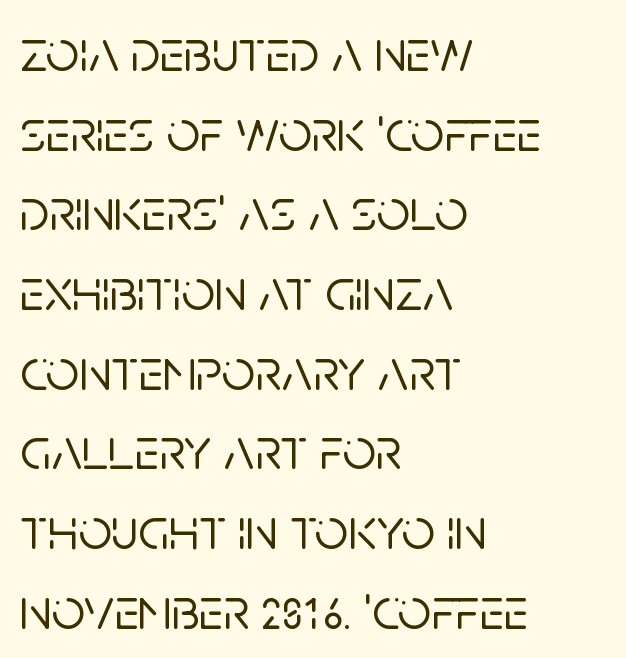
The vertical gap from one line to the next is medium. Left-aligned paragraph, ragged on the right. Typographically, this falls in the sans-serif category. Compared with typical body copy, the letter spacing here is the same. The string is rendered with underlining switched off. Do the characters align in a grid? No, the font is proportional.
